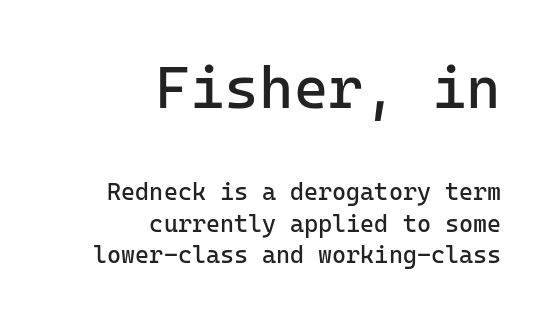
Q: Is the text bold? A: No.
Q: Is the text italic (slanted)? A: No, it is upright.
Q: Is the typeface a serif or a sans-serif typeface? A: Sans-serif.
Q: Is the text underlined? A: No.
Q: How is the paragraph aligned? A: Right-aligned.
Q: Is the spacing between letters normal or unusually wide? A: Normal.
Q: Is the spacing between lines tight, normal or loose? A: Normal.
Q: Which block of text is set in a larger size, the first (top) or the second (bottom)? A: The first (top) one.
Q: Width (condensed, normal, or wide)? A: Normal.
Q: Stroke contrast? A: Low.
Q: x-height? A: Medium.
Q: Monospaced? A: Yes.
